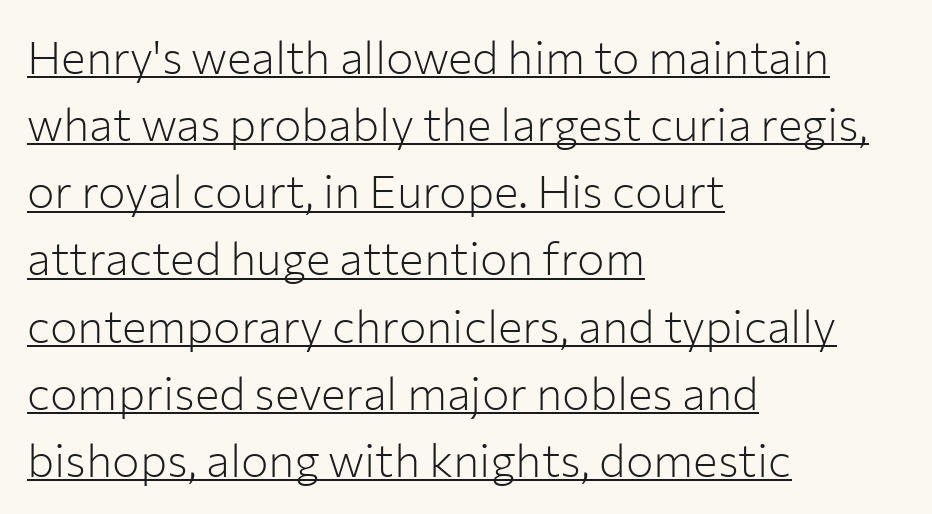
Q: Is the text bold? A: No.
Q: Is the text italic (slanted)? A: No, it is upright.
Q: Is the typeface a serif or a sans-serif typeface? A: Sans-serif.
Q: Is the text underlined? A: Yes.
Q: How is the paragraph aligned? A: Left-aligned.
Q: Is the spacing between letters normal or unusually wide? A: Normal.
Q: Is the spacing between lines tight, normal or loose? A: Normal.
Q: Width (condensed, normal, or wide)? A: Normal.
Q: Stroke contrast? A: Low.
Q: x-height? A: Medium.
Q: Monospaced? A: No.
